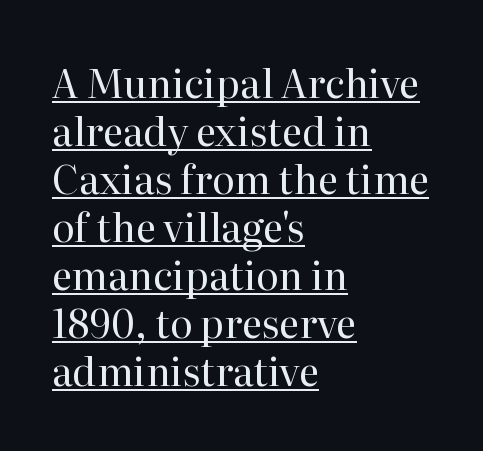
Q: Is the text bold? A: No.
Q: Is the text italic (slanted)? A: No, it is upright.
Q: Is the typeface a serif or a sans-serif typeface? A: Serif.
Q: Is the text underlined? A: Yes.
Q: How is the paragraph aligned? A: Left-aligned.
Q: Is the spacing between letters normal or unusually wide? A: Normal.
Q: Width (condensed, normal, or wide)? A: Normal.
Q: Stroke contrast? A: High.
Q: x-height? A: Medium.
Q: Monospaced? A: No.
